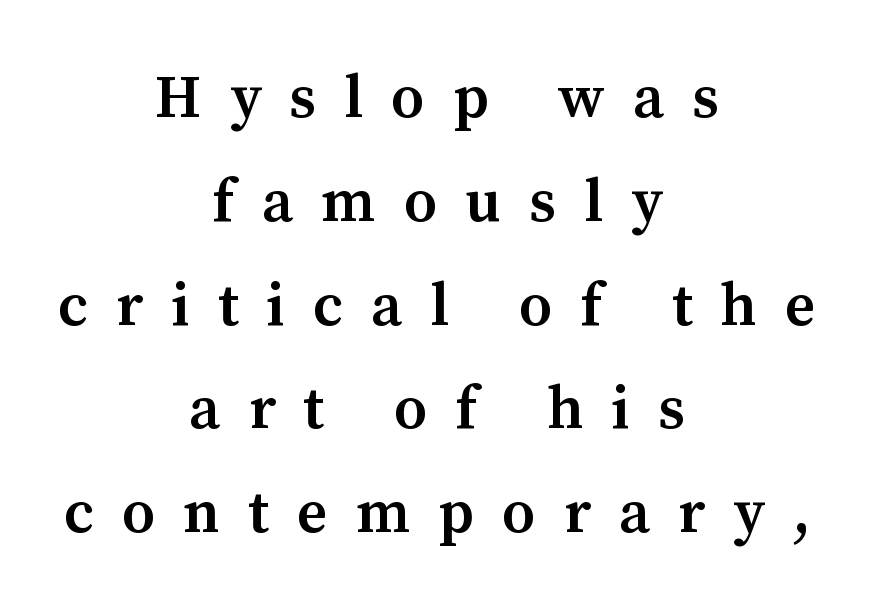
Display-style spreading of the glyphs; the letterfit is very open. Each line is balanced around a shared central axis. Are there feet on the stems? There are — it's a serif. A bit beefed up — I'd call it semibold rather than bold.
